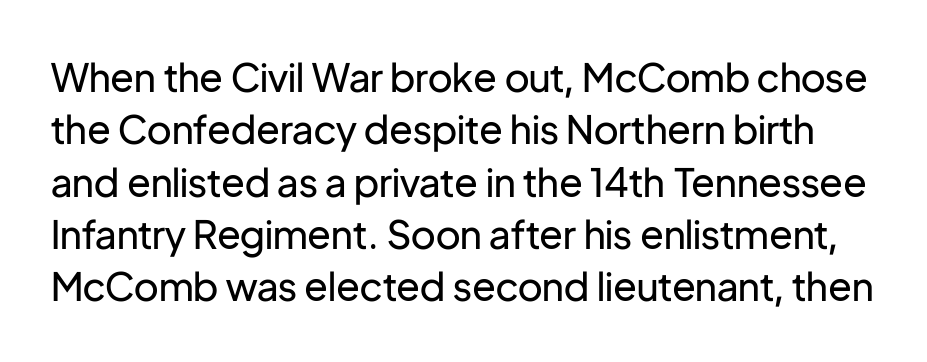
{"serif": "no", "italic": "no", "bold": "no", "weight": "regular", "width": "normal", "stroke_contrast": "low", "x_height": "medium", "monospaced": "no", "underline": "no", "line_spacing": "normal", "line_spacing_ratio": 1.34, "letter_spacing": "normal", "letter_spacing_em": 0.0, "glyph_px": 39}
